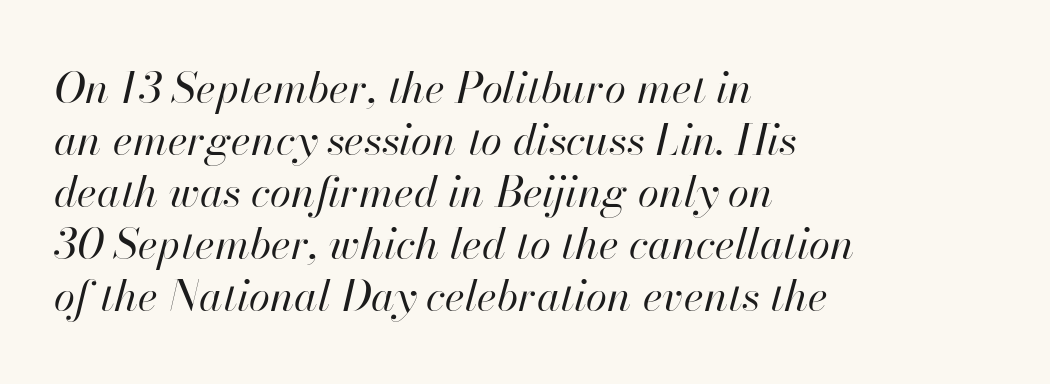
Q: Is the text bold? A: No.
Q: Is the text italic (slanted)? A: Yes, it leans right by about 13 degrees.
Q: Is the text underlined? A: No.
Q: How is the paragraph aligned? A: Left-aligned.
Q: Is the spacing between letters normal or unusually wide? A: Normal.
Q: Width (condensed, normal, or wide)? A: Normal.
Q: Stroke contrast? A: High.
Q: x-height? A: Small.
Q: Monospaced? A: No.
